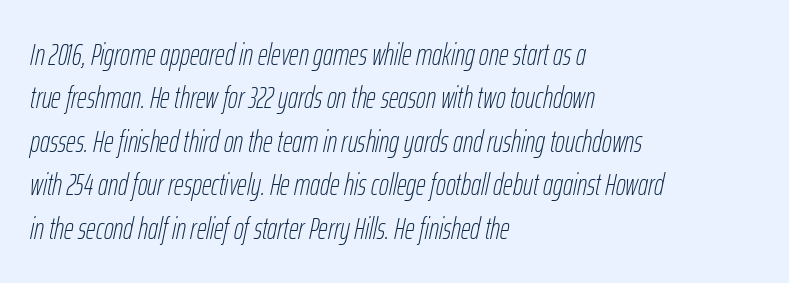
Q: Is the text bold? A: No.
Q: Is the text italic (slanted)? A: Yes, it leans right by about 12 degrees.
Q: Is the text underlined? A: No.
Q: How is the paragraph aligned? A: Left-aligned.
Q: Is the spacing between letters normal or unusually wide? A: Normal.
Q: Is the spacing between lines tight, normal or loose? A: Normal.
Q: Width (condensed, normal, or wide)? A: Condensed.
Q: Stroke contrast? A: Low.
Q: x-height? A: Medium.
Q: Monospaced? A: No.
